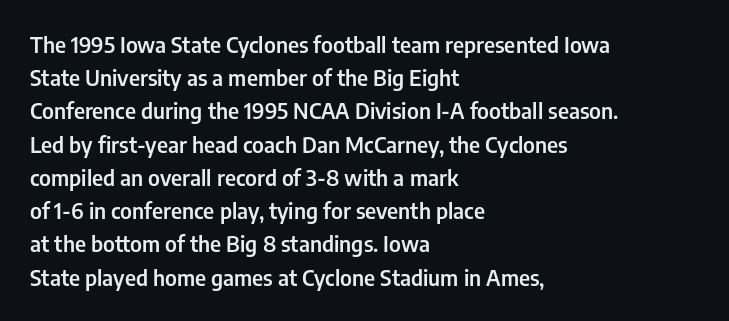
Q: Is the text bold? A: Semi-bold.
Q: Is the text italic (slanted)? A: No, it is upright.
Q: Is the text underlined? A: No.
Q: How is the paragraph aligned? A: Left-aligned.
Q: Is the spacing between letters normal or unusually wide? A: Normal.
Q: Is the spacing between lines tight, normal or loose? A: Normal.
